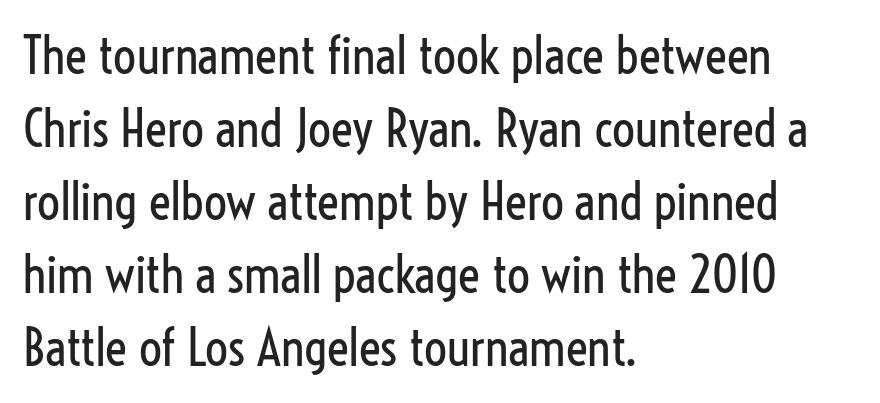
The image shows 51 px regular-weight, condensed sans-serif type, upright; set left-aligned, normal line spacing (1.43x), normal letter spacing, not underlined; low stroke contrast and a medium x-height.
